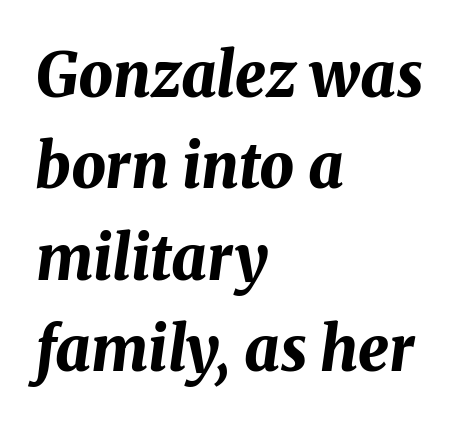
The image shows 61 px bold type, italic (leaning right); set left-aligned, normal line spacing (1.5x), normal letter spacing, not underlined; medium stroke contrast and a medium x-height.
